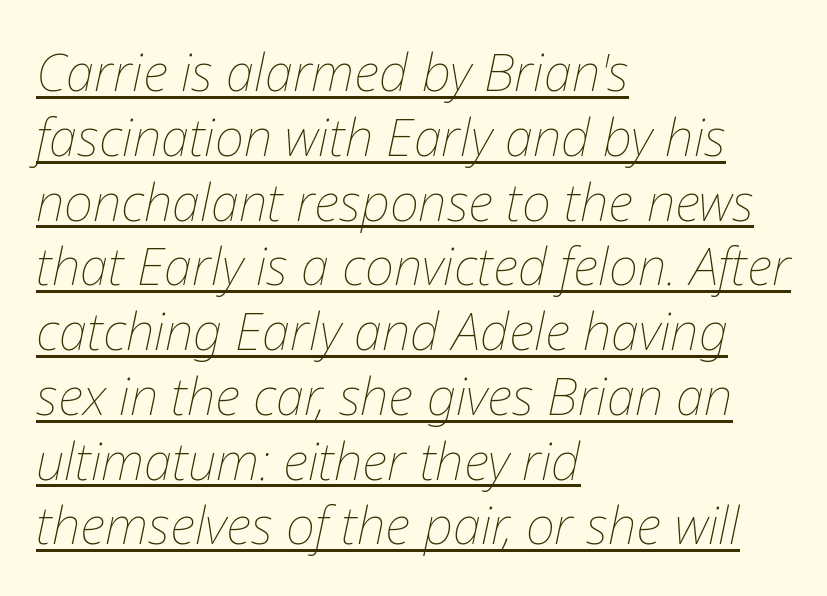
{"italic": "yes", "lean": "right", "slant_degrees": 12, "bold": "no", "weight": "thin", "width": "normal", "stroke_contrast": "low", "x_height": "medium", "monospaced": "no", "underline": "yes", "align": "left", "line_spacing": "normal", "line_spacing_ratio": 1.27, "letter_spacing": "normal", "letter_spacing_em": 0.0, "glyph_px": 51}
